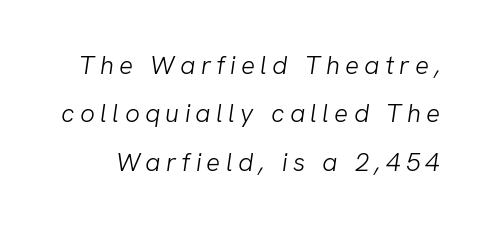
{"bold": "no", "underline": "no", "line_spacing_ratio": 1.86, "letter_spacing": "wide", "letter_spacing_em": 0.2, "glyph_px": 26}
